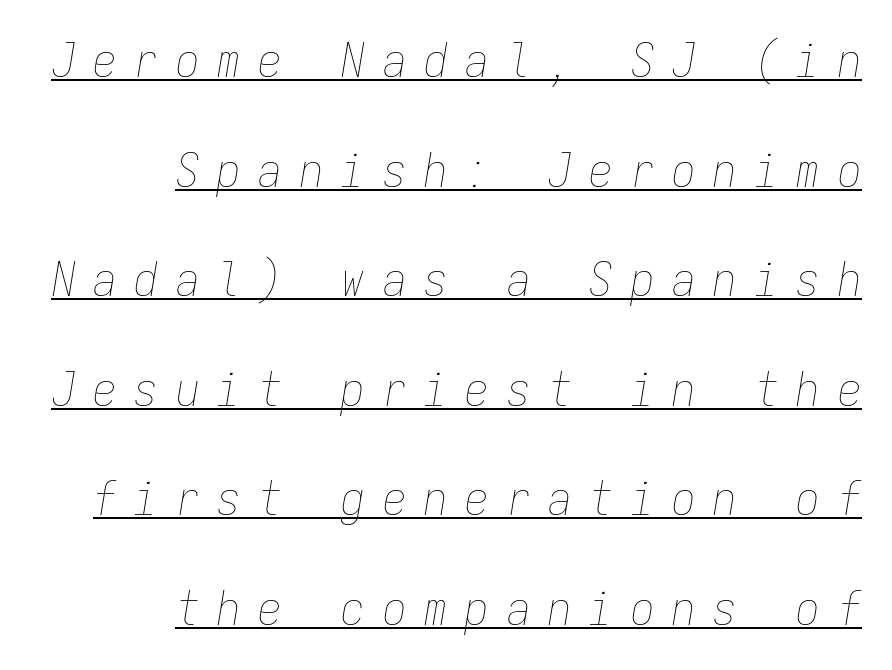
Beneath each row of characters lies a ruled line. Alignment: flush right. No extra ink here — the face is not bold. The letters march in equal steps, a hallmark of fixed-pitch type.
